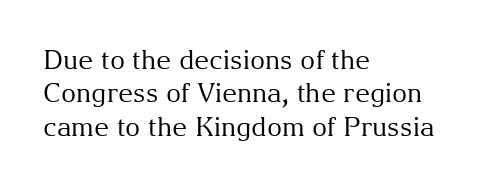
The image shows 26 px text type, upright; set left-aligned, normal line spacing (1.28x), normal letter spacing, not underlined.
